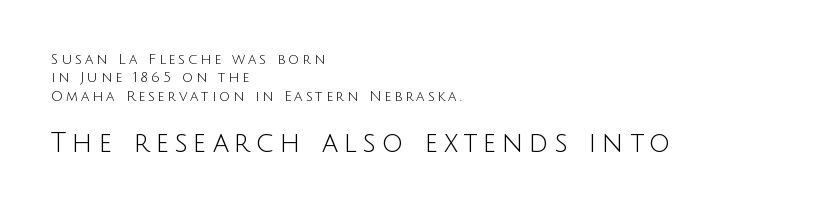
You could only call the tracking loose — the letters float apart. The lines are quadded left. This rendering features lettering with no underline. The letters look calm and open, with moderate or lighter stems.
